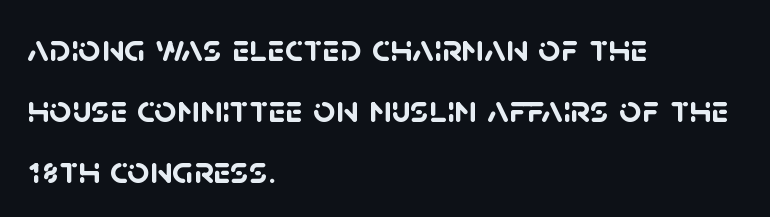
The gaps between neighbouring characters are ordinary and unremarkable. Proportional: the letters do not fall into vertical columns. Caption: multi-line text, flush left, ragged right. This is sans-serif lettering, the kind often seen on screens and signage. Lines of text with bare space underneath.
